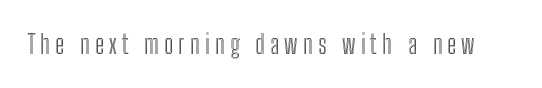
{"italic": "no", "underline": "no", "letter_spacing": "wide", "letter_spacing_em": 0.2, "glyph_px": 26}
